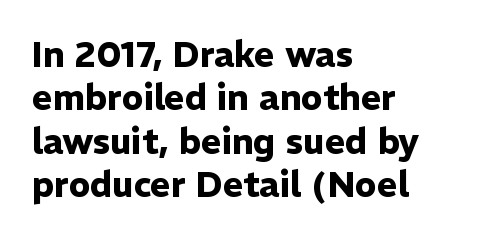
The image shows 35 px heavy sans-serif type, upright; set left-aligned, line spacing 1.24x, normal letter spacing, not underlined; low stroke contrast and a medium x-height.
